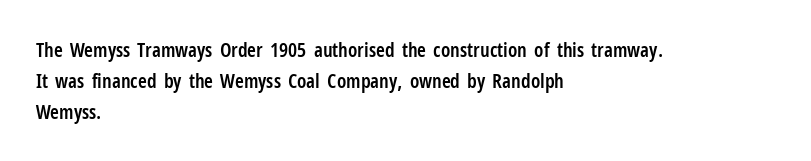
The image shows 20 px text type, upright; set left-aligned, normal line spacing (1.54x), normal letter spacing, not underlined.
